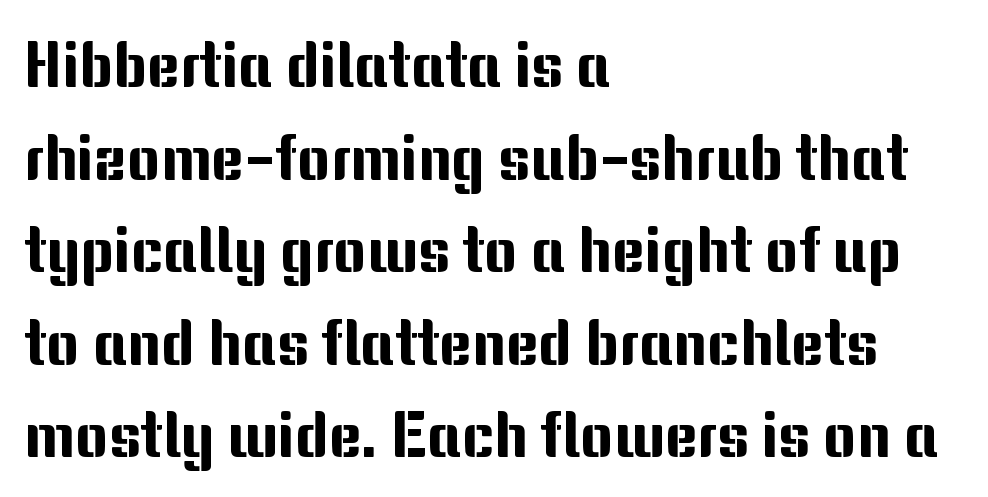
The image shows 63 px sans-serif type, upright; set left-aligned, normal line spacing (1.47x), normal letter spacing, not underlined; medium stroke contrast and a medium x-height.
